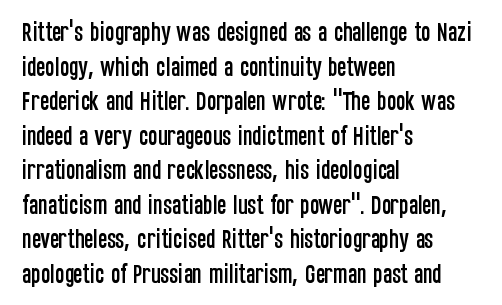
The image shows 22 px text type, upright; set left-aligned, normal line spacing (1.57x), normal letter spacing, not underlined.
